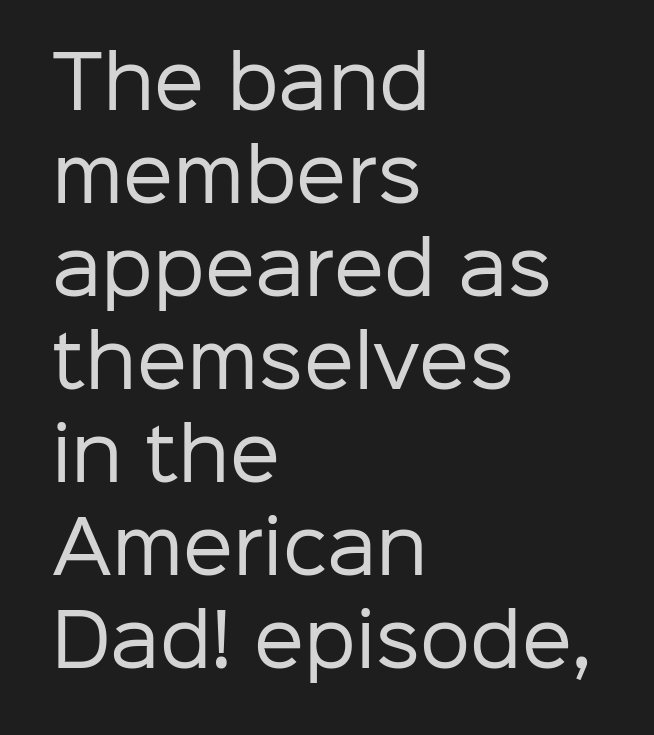
Q: Is the text bold? A: No.
Q: Is the text italic (slanted)? A: No, it is upright.
Q: Is the typeface a serif or a sans-serif typeface? A: Sans-serif.
Q: Is the text underlined? A: No.
Q: How is the paragraph aligned? A: Left-aligned.
Q: Is the spacing between letters normal or unusually wide? A: Normal.
Q: Is the spacing between lines tight, normal or loose? A: Normal.
Q: Width (condensed, normal, or wide)? A: Normal.
Q: Stroke contrast? A: Low.
Q: x-height? A: Medium.
Q: Monospaced? A: No.
